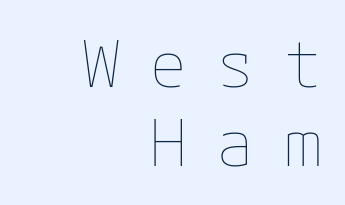
This sample is right-justified, so line beginnings fall wherever the words allow. The tracking jumps out immediately: characters are airy and widely separated. Bare-footed words on every line. Italic? Not at all — the glyphs are vertical.
